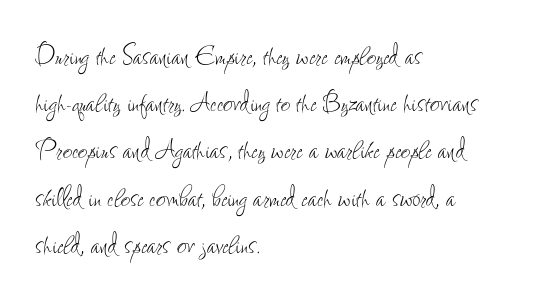
Q: Is the text bold? A: No.
Q: Is the text italic (slanted)? A: Yes.
Q: Is the text underlined? A: No.
Q: How is the paragraph aligned? A: Left-aligned.
Q: Is the spacing between letters normal or unusually wide? A: Normal.
Q: Is the spacing between lines tight, normal or loose? A: Normal.
Q: Width (condensed, normal, or wide)? A: Condensed.
Q: Stroke contrast? A: Low.
Q: x-height? A: Small.
Q: Monospaced? A: No.
